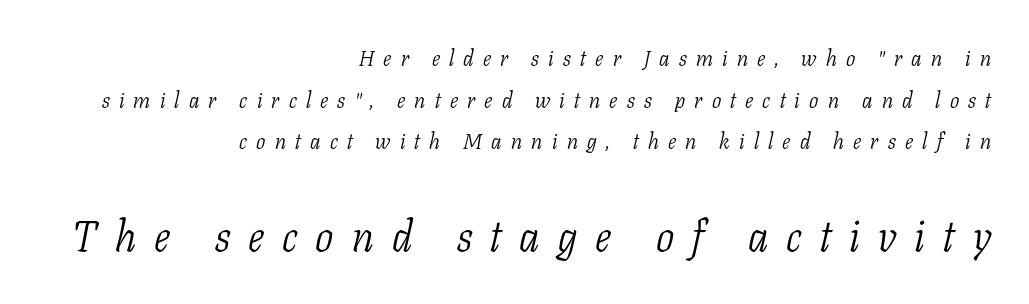
The image shows 43 px light, condensed serif type, italic (leaning right); set right-aligned, line spacing 1.89x, unusually wide letter spacing (+0.42 em), not underlined; the second (bottom) block is 1.95x larger; low stroke contrast and a medium x-height.
